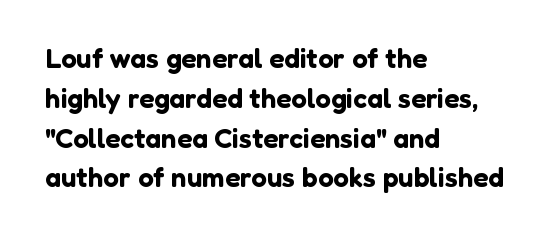
The image shows 28 px sans-serif type, upright; set left-aligned, normal line spacing (1.42x), normal letter spacing, not underlined; low stroke contrast and a medium x-height.
